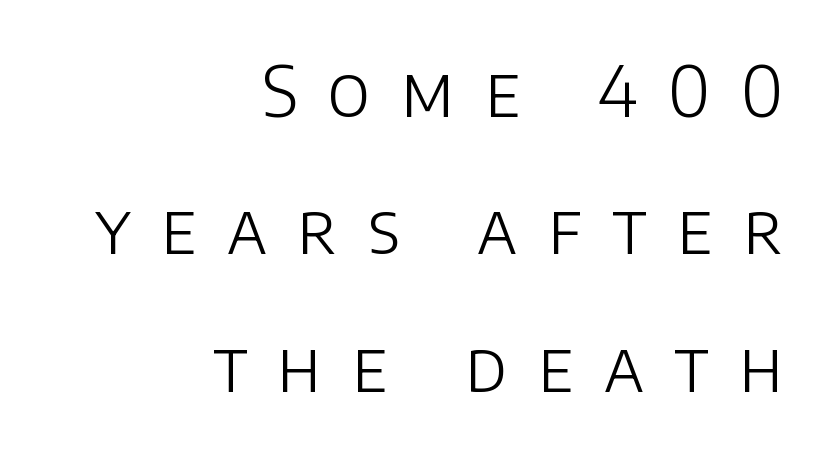
Q: Is the text bold? A: No.
Q: Is the text italic (slanted)? A: No, it is upright.
Q: Is the typeface a serif or a sans-serif typeface? A: Sans-serif.
Q: Is the text underlined? A: No.
Q: How is the paragraph aligned? A: Right-aligned.
Q: Is the spacing between letters normal or unusually wide? A: Unusually wide.
Q: Is the spacing between lines tight, normal or loose? A: Loose.
Q: Width (condensed, normal, or wide)? A: Normal.
Q: Stroke contrast? A: Low.
Q: x-height? A: Large.
Q: Monospaced? A: No.
